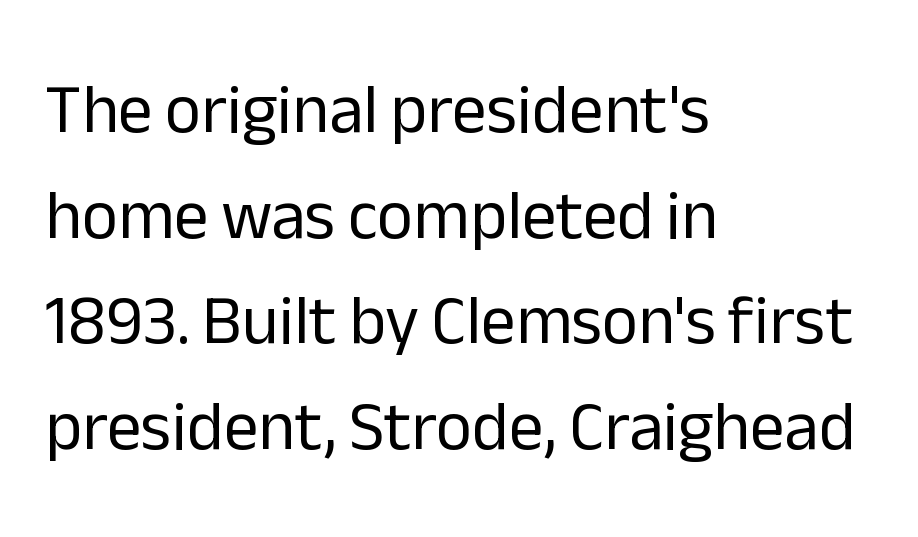
The image shows 69 px regular-weight sans-serif type, upright; set left-aligned, normal line spacing (1.53x), normal letter spacing, not underlined; low stroke contrast and a medium x-height.
